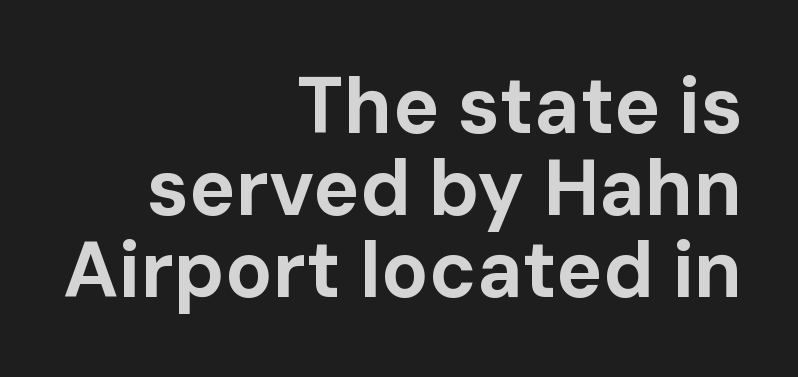
{"serif": "no", "italic": "no", "bold": "yes", "weight": "bold", "width": "normal", "stroke_contrast": "low", "x_height": "medium", "monospaced": "no", "underline": "no", "align": "right", "line_spacing": "tight", "line_spacing_ratio": 1.05, "letter_spacing": "normal", "letter_spacing_em": 0.0, "glyph_px": 78}
